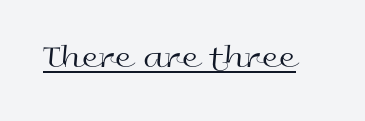
Q: Is the text bold? A: No.
Q: Is the text italic (slanted)? A: No, it is upright.
Q: Is the typeface a serif or a sans-serif typeface? A: Sans-serif.
Q: Is the text underlined? A: Yes.
Q: Is the spacing between letters normal or unusually wide? A: Normal.
Q: Width (condensed, normal, or wide)? A: Wide.
Q: x-height? A: Medium.
Q: Monospaced? A: No.
